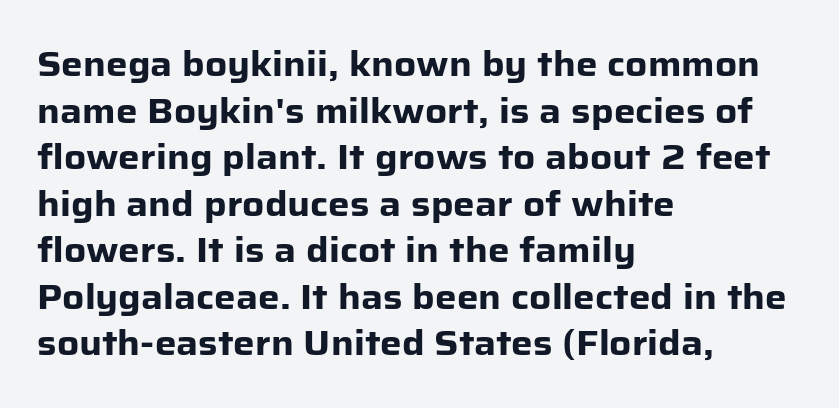
{"serif": "no", "italic": "no", "bold": "yes", "weight": "heavy", "width": "normal", "stroke_contrast": "low", "x_height": "medium", "monospaced": "no", "underline": "no", "align": "left", "line_spacing": "normal", "line_spacing_ratio": 1.37, "letter_spacing": "normal", "letter_spacing_em": 0.0, "glyph_px": 34}
